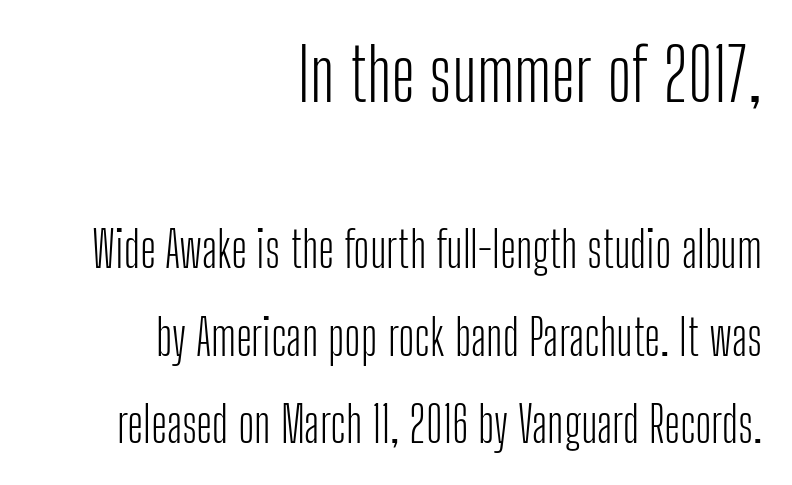
{"serif": "no", "italic": "no", "bold": "no", "weight": "light", "width": "condensed", "stroke_contrast": "low", "x_height": "medium", "monospaced": "no", "underline": "no", "align": "right", "line_spacing_ratio": 1.79, "letter_spacing": "normal", "letter_spacing_em": 0.0, "larger_block": "first", "size_ratio": 1.49, "glyph_px": 73}
